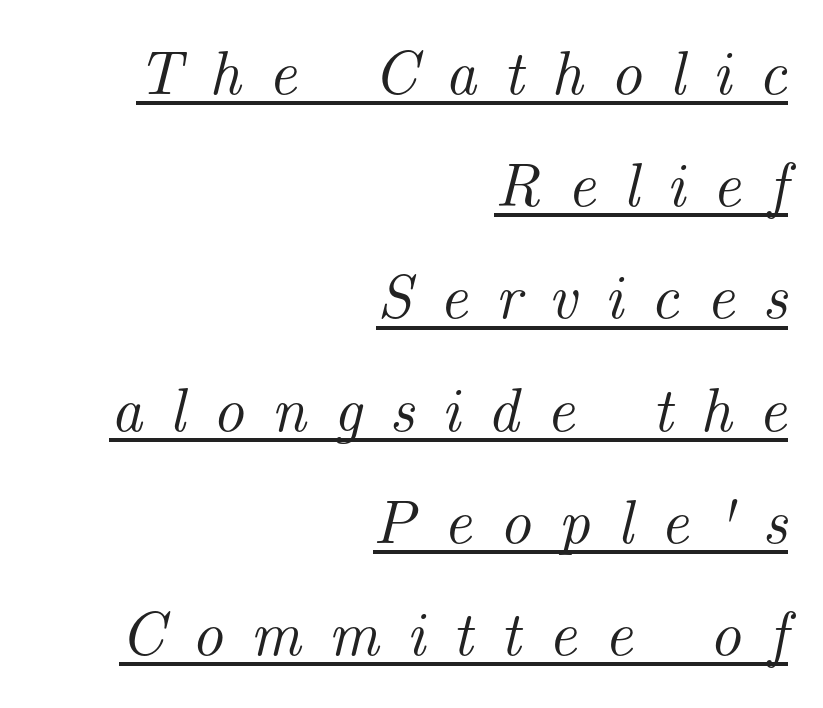
The image shows 62 px serif type, italic (leaning right); set right-aligned, line spacing 1.81x, unusually wide letter spacing (+0.44 em), underlined; medium stroke contrast and a small x-height.
